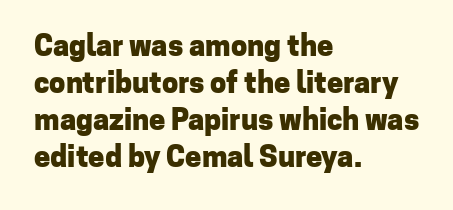
The strokes are fattened all the way to bold. Does extra space separate the letters? No, they use regular spacing. Leading matches the norm, producing a regular column. Does the lettering tilt? It doesn't — this is upright. The passage shown is typeset with a sans-serif family. A student would call this left alignment; a typographer would say flush left, rag right.
